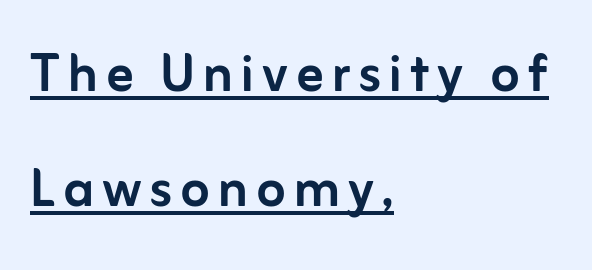
The image shows 67 px sans-serif type, upright; set left-aligned, line spacing 1.71x, underlined; low stroke contrast and a medium x-height.
